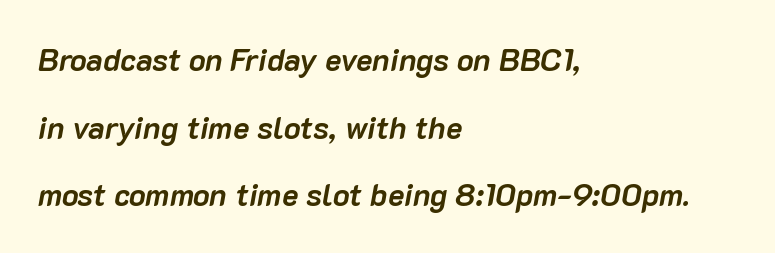
Leading: increased. Typesetter's note: full bold, strokes at maximum text heaviness. Here the designer chose a conventional face with non-uniform glyph widths. This sample uses plain, unmodified letter spacing. Each line starts at the same left margin while the right side varies.
